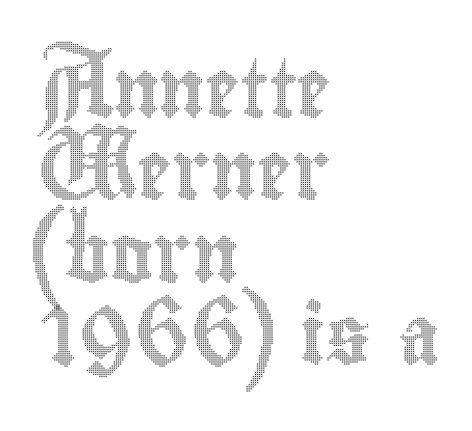
The lettering stays uniformly vertical, giving the passage a roman look. The passage is arranged the way most books set body copy — flush left. Caption: standard tracking, unaltered. The glyphs are unaccompanied by any horizontal stroke below them.
